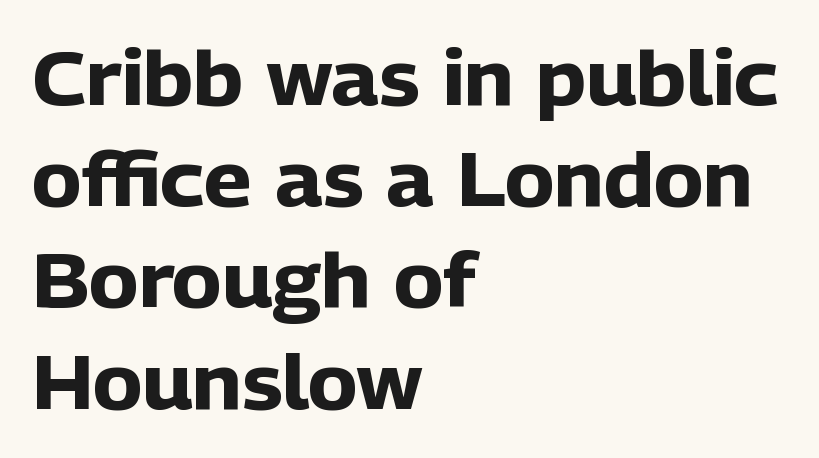
The specimen reads as upright at a glance. This sample keeps an unexceptional amount of space between lines. The letters sit at their default tracking, neither squeezed nor spread. Thick stems and heavy bowls — unmistakably bold. Bare-footed words on every line.
